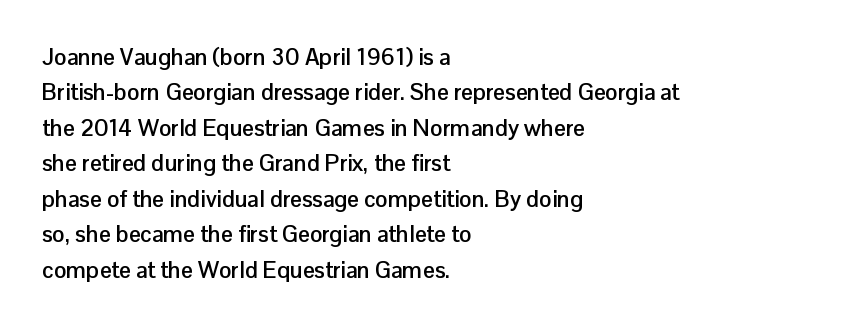
Q: Is the text bold? A: Yes.
Q: Is the text italic (slanted)? A: No, it is upright.
Q: Is the text underlined? A: No.
Q: How is the paragraph aligned? A: Left-aligned.
Q: Is the spacing between letters normal or unusually wide? A: Normal.
Q: Is the spacing between lines tight, normal or loose? A: Normal.
